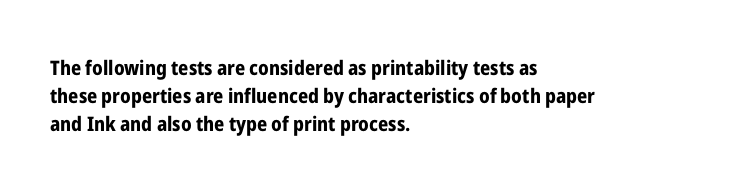
The image shows 20 px bold type, upright; set left-aligned, normal line spacing (1.39x), normal letter spacing, not underlined.
